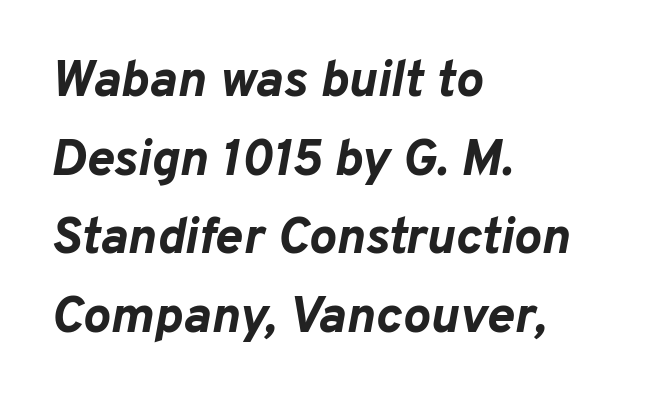
Q: Is the text bold? A: Yes.
Q: Is the text italic (slanted)? A: Yes, it leans right by about 10 degrees.
Q: Is the text underlined? A: No.
Q: How is the paragraph aligned? A: Left-aligned.
Q: Is the spacing between letters normal or unusually wide? A: Normal.
Q: Is the spacing between lines tight, normal or loose? A: Normal.
Q: Width (condensed, normal, or wide)? A: Normal.
Q: Stroke contrast? A: Low.
Q: x-height? A: Medium.
Q: Monospaced? A: No.
